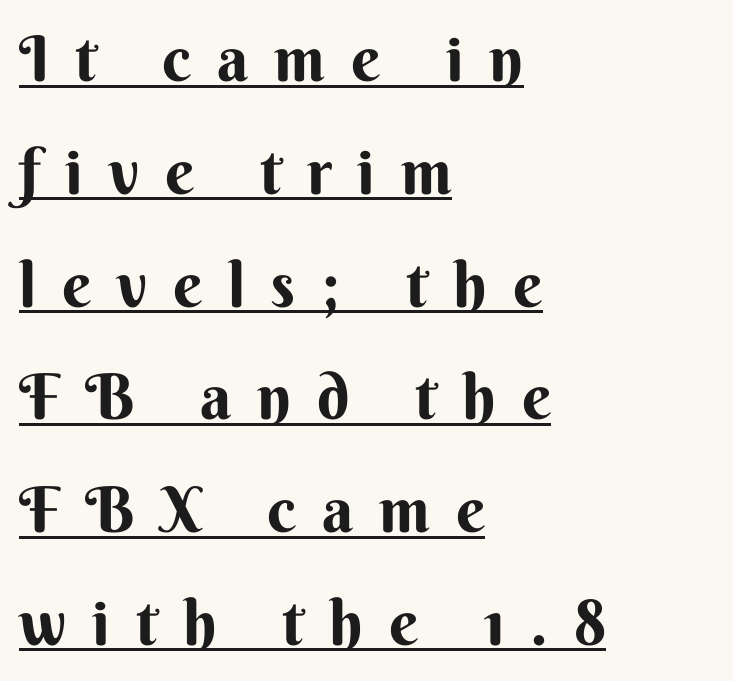
What decoration does the sample have? An underline. Plenty of ink on the page — the face is bold. Vertical strokes here are truly vertical. These lines are composed in type without serifs. Think of a printed novel: that variable character pitch is what you see here. Glyph-to-glyph distance is far greater than everyday printed text.
